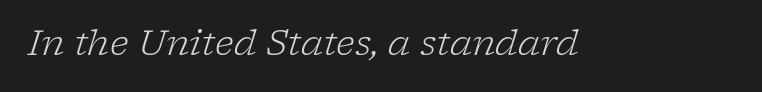
Q: Is the text bold? A: No.
Q: Is the text italic (slanted)? A: Yes, it leans right by about 17 degrees.
Q: Is the typeface a serif or a sans-serif typeface? A: Serif.
Q: Is the text underlined? A: No.
Q: Is the spacing between letters normal or unusually wide? A: Normal.
Q: Width (condensed, normal, or wide)? A: Normal.
Q: Stroke contrast? A: Low.
Q: x-height? A: Medium.
Q: Monospaced? A: No.
